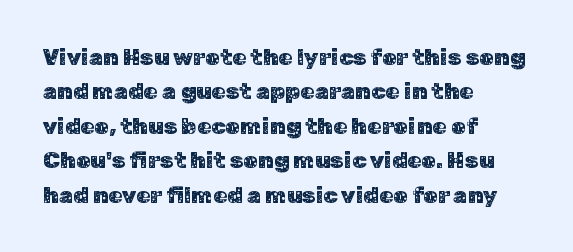
The specimen omits any rule beneath the text block's lines. The line-height multiplier appears to be the usual default. Posture: upright roman. The letters sit at their default tracking, neither squeezed nor spread.
